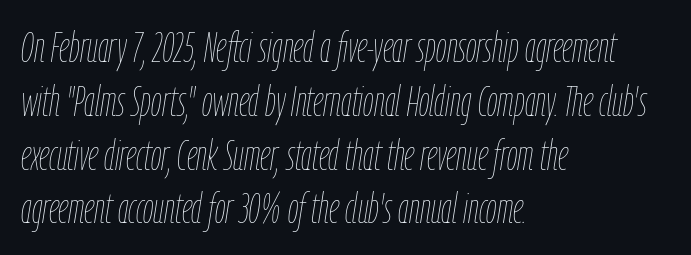
The image shows 42 px thin, condensed type, italic (leaning right); set left-aligned, normal line spacing (1.28x), normal letter spacing, not underlined; low stroke contrast and a medium x-height.
